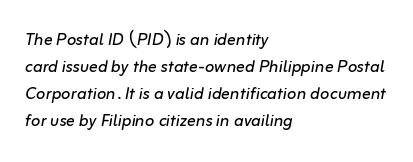
{"italic": "yes", "lean": "right", "slant_degrees": 10, "bold": "no", "underline": "no", "align": "left", "line_spacing_ratio": 1.22, "letter_spacing": "normal", "letter_spacing_em": 0.0, "glyph_px": 22}
